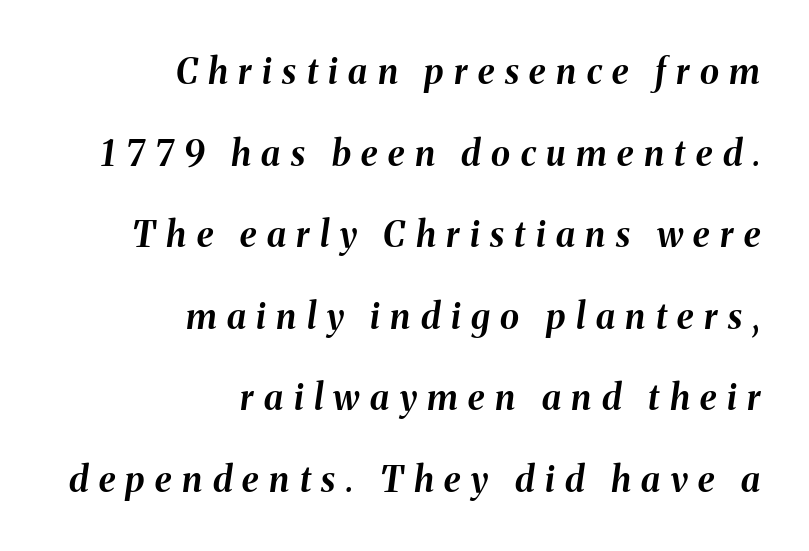
Looking at the ascenders, they clearly lean. Descenders hang freely into open space. What's the leading like? Stretched, with rows far apart. Note the varied advance widths — an 'i' is clearly narrower than an 'm'.
